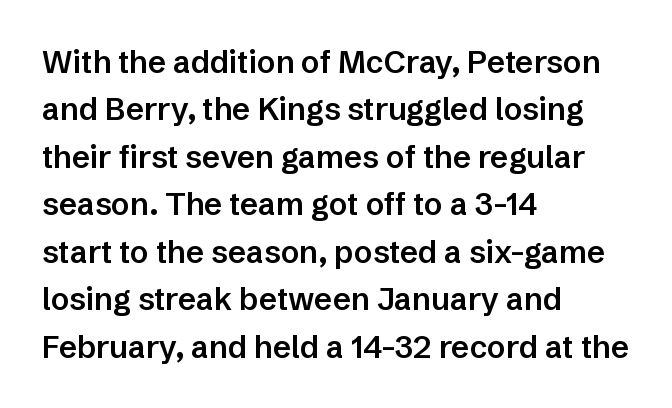
{"serif": "no", "italic": "no", "bold": "semi", "weight": "semibold", "width": "normal", "stroke_contrast": "low", "x_height": "medium", "monospaced": "no", "underline": "no", "align": "left", "line_spacing": "normal", "line_spacing_ratio": 1.53, "letter_spacing": "normal", "letter_spacing_em": 0.0, "glyph_px": 31}
